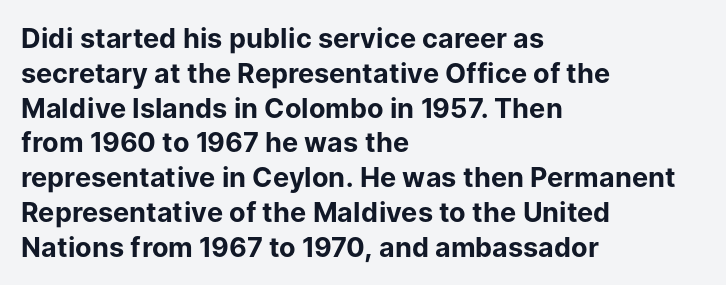
The words here are not underlined. Style check: upright. Typesetter's note: full bold, strokes at maximum text heaviness. Left-aligned paragraph, ragged on the right. One glance says typical: line gaps are just what's usual. Look at the tracking — it's just the regular setting, nothing added.
